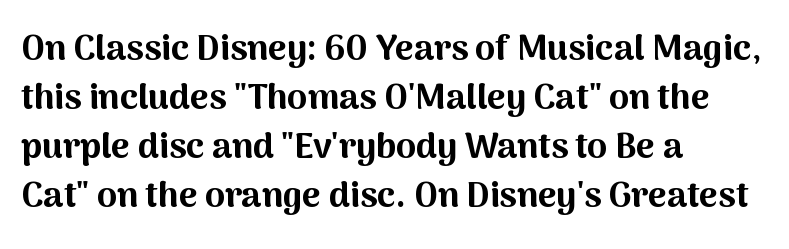
The image shows 36 px bold sans-serif type, upright; set left-aligned, normal line spacing (1.36x), normal letter spacing, not underlined; medium stroke contrast and a medium x-height.
